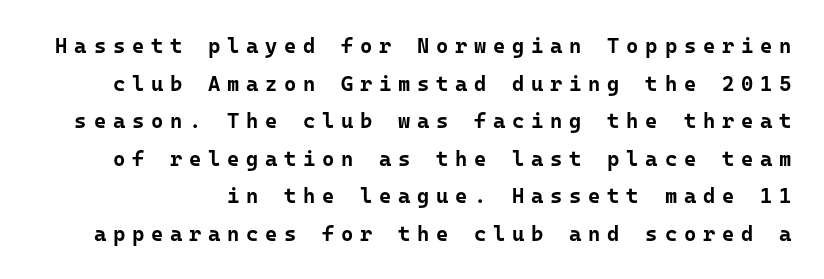
{"italic": "no", "bold": "yes", "underline": "no", "line_spacing_ratio": 1.79, "letter_spacing": "wide", "letter_spacing_em": 0.32, "glyph_px": 21}
